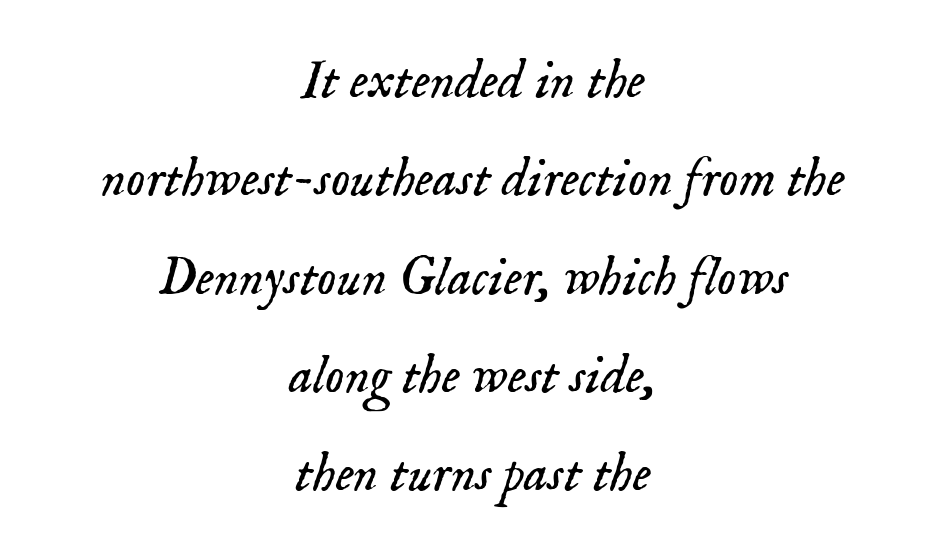
The words here are not underlined. This rendering leaves character spacing at its baseline value. The text block is weighted toward neither margin, spreading evenly from the middle. The face used here has a pronounced slope to its letters.
